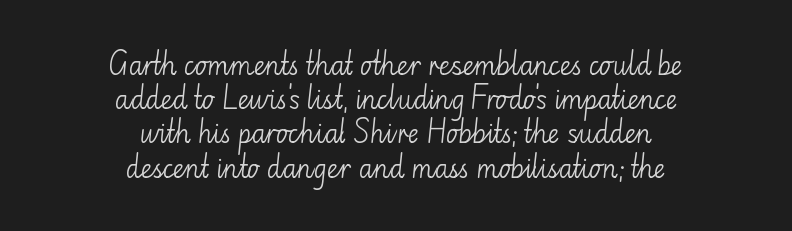
Reading down the column, the eye jumps a familiar distance to each next line. The weight would be labelled regular, book, light, or lighter still. The rag falls on both sides of this text block equally.
